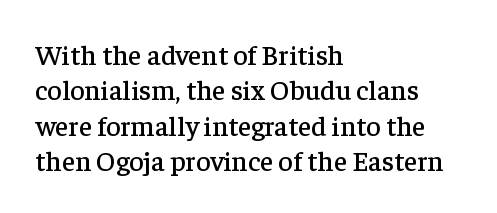
{"serif": "yes", "italic": "no", "width": "normal", "stroke_contrast": "low", "x_height": "medium", "monospaced": "no", "underline": "no", "align": "left", "line_spacing": "normal", "line_spacing_ratio": 1.26, "letter_spacing": "normal", "letter_spacing_em": 0.0, "glyph_px": 28}
